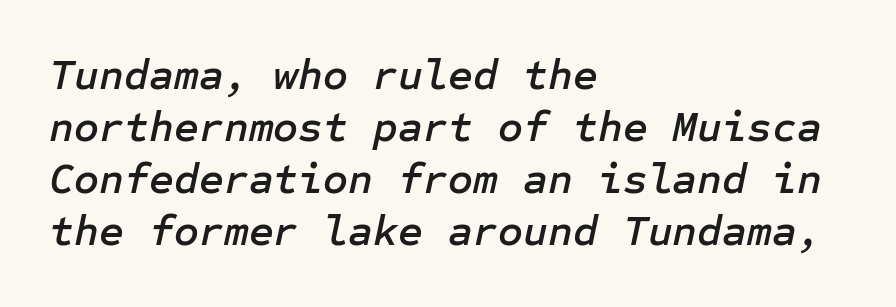
{"italic": "yes", "lean": "right", "slant_degrees": 12, "width": "normal", "stroke_contrast": "low", "x_height": "medium", "underline": "no", "align": "left", "line_spacing_ratio": 1.21, "letter_spacing": "normal", "letter_spacing_em": 0.0, "glyph_px": 43}
